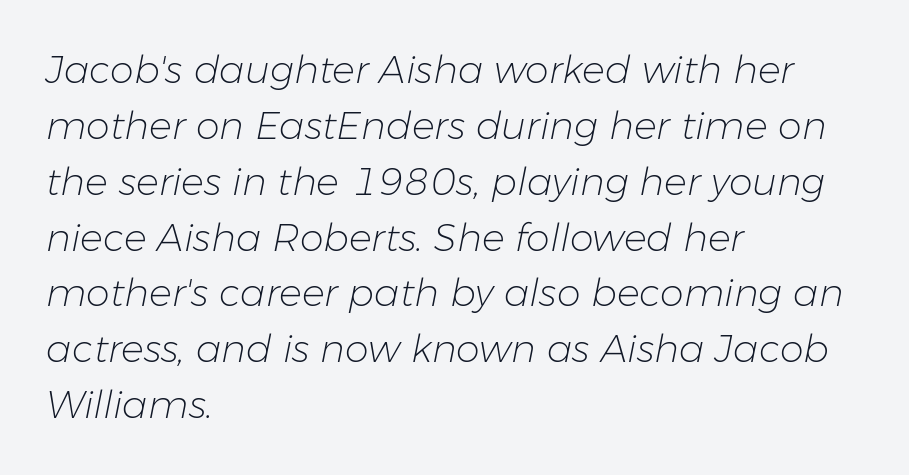
The image shows 38 px light type, italic (leaning right); set left-aligned, normal line spacing (1.47x), normal letter spacing, not underlined; low stroke contrast and a medium x-height.
